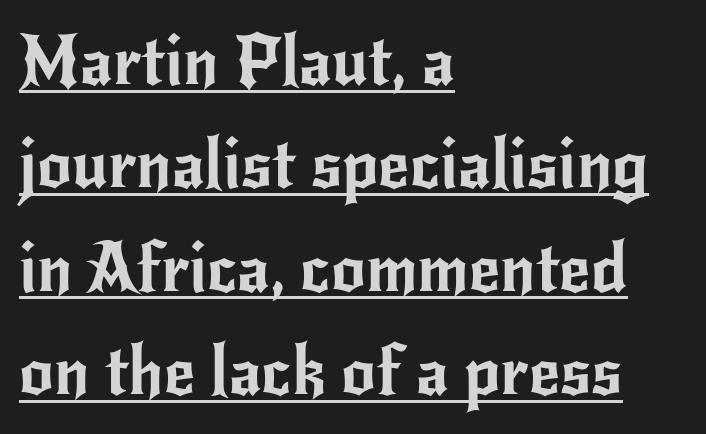
{"serif": "no", "italic": "no", "width": "normal", "stroke_contrast": "low", "x_height": "small", "monospaced": "no", "underline": "yes", "align": "left", "line_spacing": "normal", "line_spacing_ratio": 1.52, "letter_spacing": "normal", "letter_spacing_em": 0.0, "glyph_px": 68}
